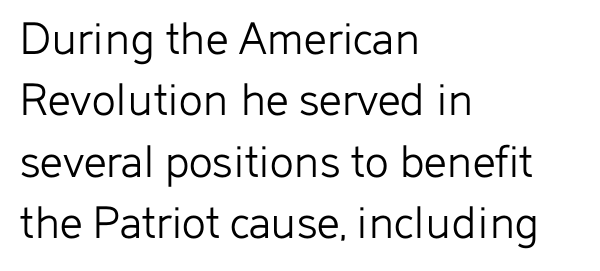
Each letter keeps its own natural width here, so spacing adapts to shape. Lines of text with bare space underneath. Every character sits straight up, as roman type does. The text block is weighted toward the left margin, trailing off unevenly rightward. Is the type heavy? It reads as light-to-regular instead.
